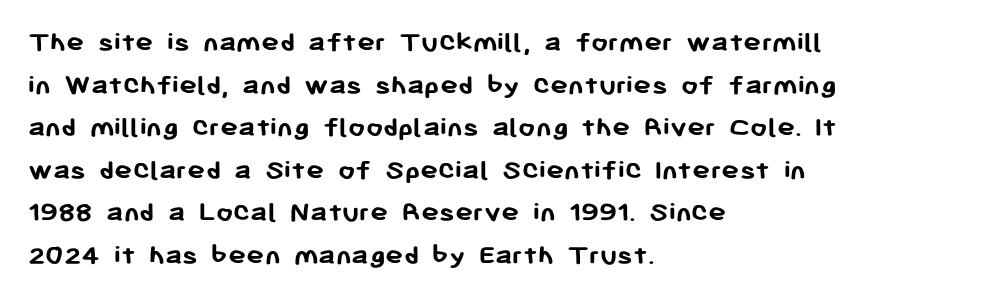
Q: Is the text bold? A: Yes.
Q: Is the text italic (slanted)? A: No, it is upright.
Q: Is the typeface a serif or a sans-serif typeface? A: Sans-serif.
Q: Is the text underlined? A: No.
Q: How is the paragraph aligned? A: Left-aligned.
Q: Is the spacing between letters normal or unusually wide? A: Normal.
Q: Is the spacing between lines tight, normal or loose? A: Normal.
Q: Width (condensed, normal, or wide)? A: Normal.
Q: Stroke contrast? A: Low.
Q: x-height? A: Medium.
Q: Monospaced? A: No.
